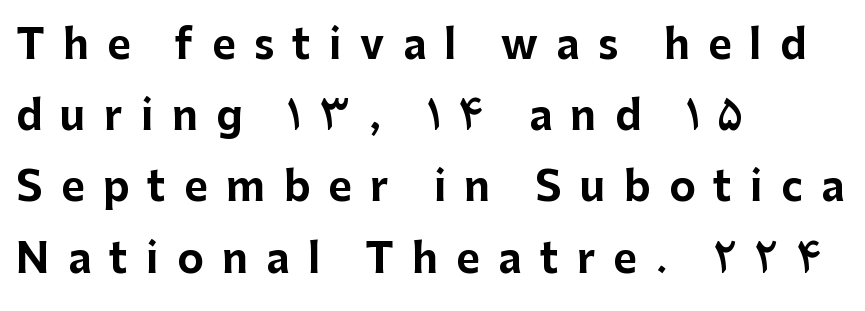
The string is rendered with underlining switched off. Tracking here is generous; glyphs stand well apart from one another. Horizontal alignment here is leftward, the default for most running prose. Pretty heavy lettering here — definitely bold. Quick note: not italic, upright. These lines are rendered in a variable-pitch font.
